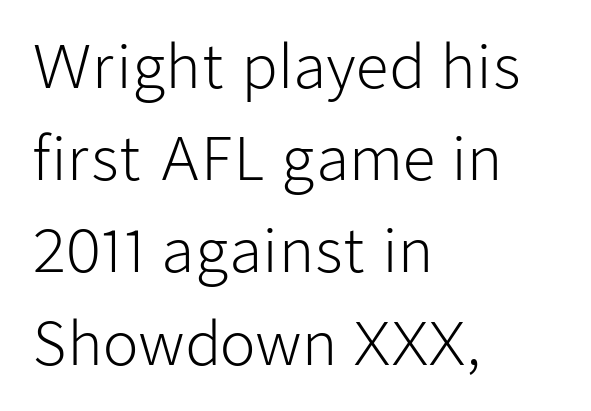
The image shows 58 px light sans-serif type, upright; set left-aligned, normal line spacing (1.59x), normal letter spacing, not underlined; low stroke contrast and a medium x-height.
